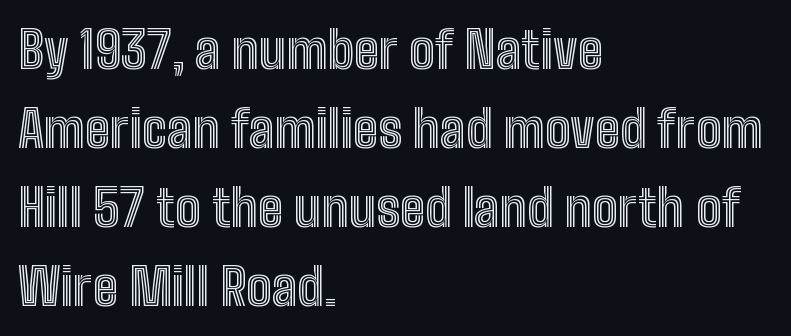
The image shows 51 px condensed type, upright; set left-aligned, normal line spacing (1.55x), normal letter spacing, not underlined; a medium x-height.
